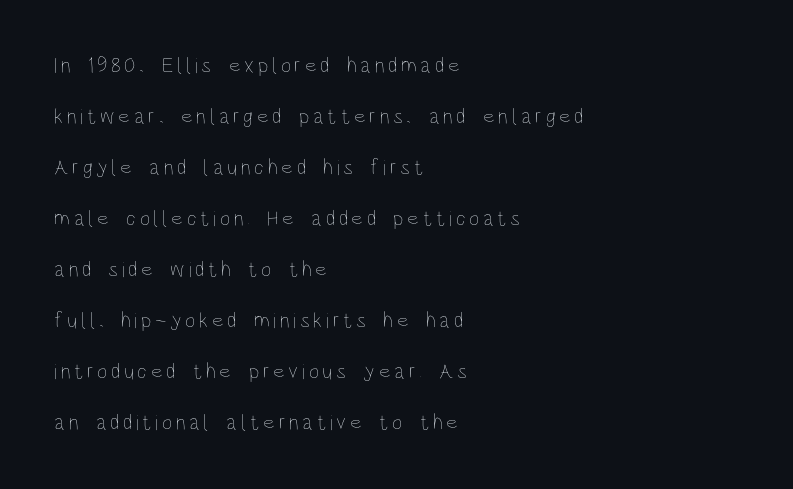
Rule under the text: the space is simply empty. Left-aligned paragraph, ragged on the right. Regarding leading, the lines here are spaced well apart. The weight would be labelled regular, book, light, or lighter still. Italic? Not at all — the glyphs are vertical.
